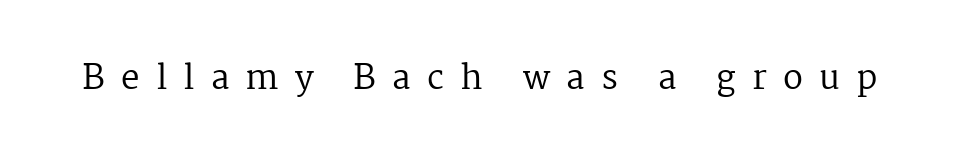
This sample has the flowing, uneven cadence of proportional lettering. Weight: in the light-to-regular range. I'd call this a serif setting — the letters wear small feet. The horizontal fit of the characters is loose and conspicuously gappy.
